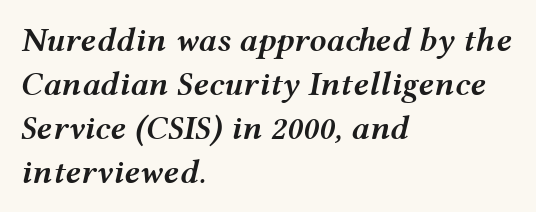
The image shows 34 px semibold, wide type, italic (leaning right); set left-aligned, normal line spacing (1.29x), normal letter spacing, not underlined; medium stroke contrast and a medium x-height.
